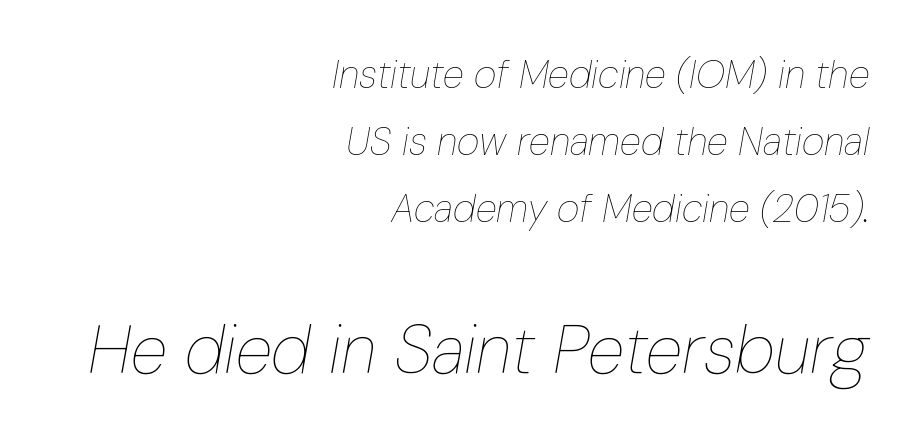
The image shows 68 px thin, condensed type, italic (leaning right); set right-aligned, line spacing 1.72x, normal letter spacing, not underlined; the second (bottom) block is 1.74x larger; low stroke contrast and a medium x-height.
